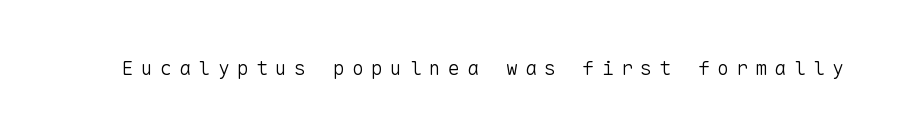
Is the type heavy? It reads as light-to-regular instead. The baseline area is clear. This rendering widens character spacing well past its baseline value. Tall strokes in this sample are plumb rather than angled.
